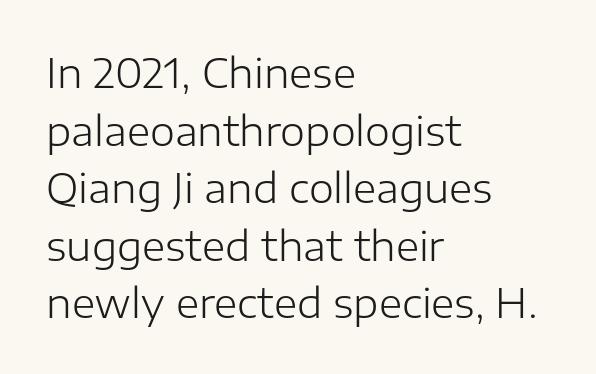
The image shows 40 px light sans-serif type, upright; set left-aligned, normal line spacing (1.44x), normal letter spacing, not underlined; low stroke contrast and a medium x-height.
